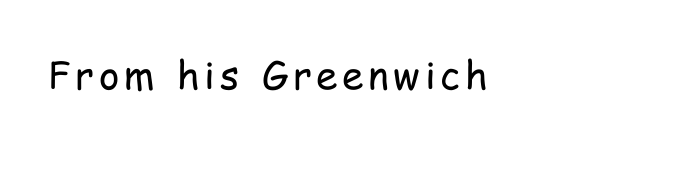
Note: no serifs on the glyphs. The lettering holds an erect, upright posture throughout. Stems here are at most as thick as an everyday book face. Character widths vary here, with narrow letters taking less room than wide ones.
